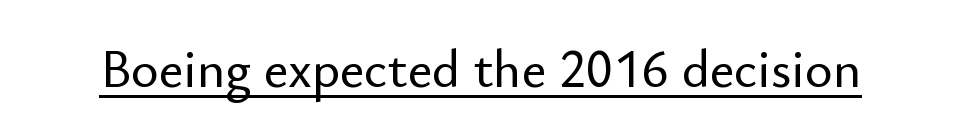
The image shows 53 px sans-serif type, upright; set normal letter spacing, underlined; low stroke contrast and a small x-height.
